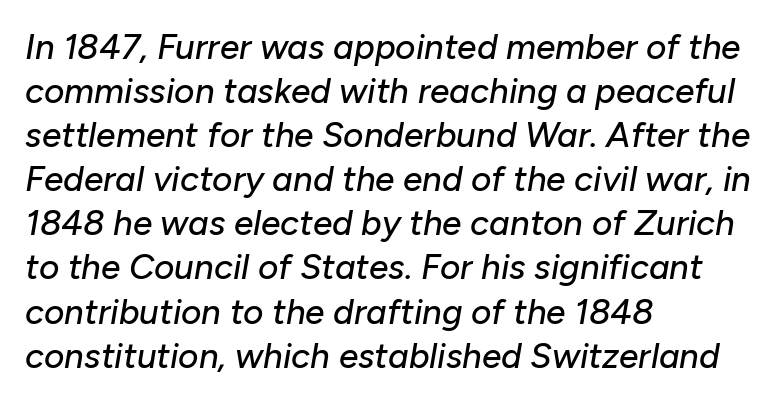
{"italic": "yes", "lean": "right", "slant_degrees": 10, "width": "normal", "stroke_contrast": "low", "x_height": "medium", "monospaced": "no", "underline": "no", "align": "left", "line_spacing": "normal", "line_spacing_ratio": 1.26, "letter_spacing": "normal", "letter_spacing_em": 0.0, "glyph_px": 35}
